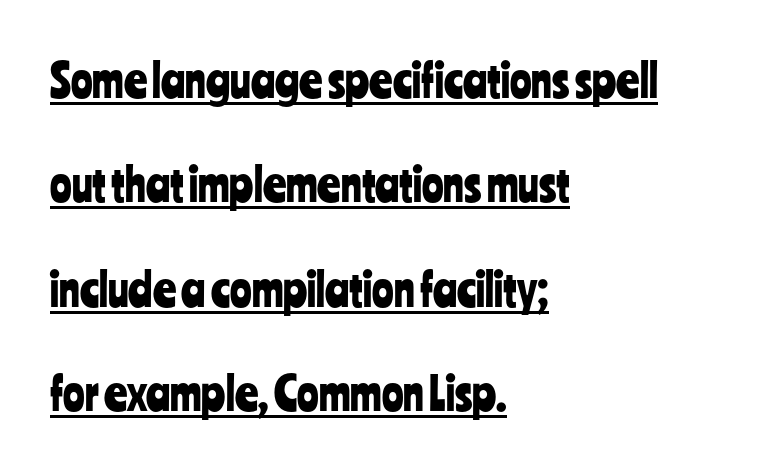
{"serif": "no", "italic": "no", "width": "condensed", "stroke_contrast": "low", "x_height": "medium", "monospaced": "no", "underline": "yes", "align": "left", "line_spacing": "loose", "line_spacing_ratio": 2.32, "letter_spacing": "normal", "letter_spacing_em": 0.0, "glyph_px": 45}
